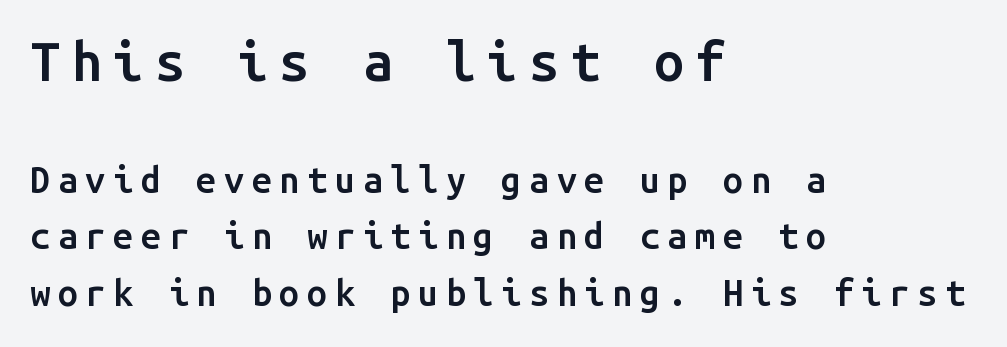
The image shows 54 px semibold sans-serif type, upright, monospaced; set left-aligned, normal line spacing (1.58x), unusually wide letter spacing (+0.21 em), not underlined; the first (top) block is 1.5x larger; low stroke contrast and a medium x-height.
